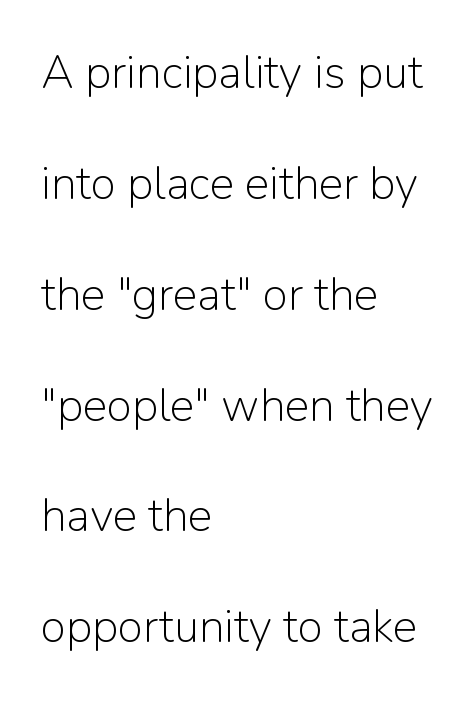
{"serif": "no", "italic": "no", "bold": "no", "weight": "light", "width": "normal", "stroke_contrast": "low", "x_height": "medium", "monospaced": "no", "underline": "no", "align": "left", "line_spacing": "loose", "line_spacing_ratio": 2.41, "letter_spacing": "normal", "letter_spacing_em": 0.0, "glyph_px": 46}
